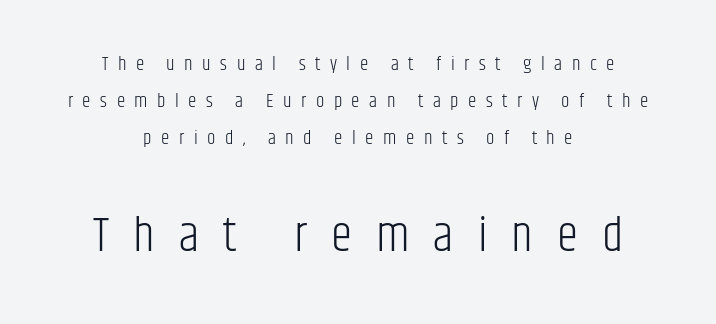
The lines are spread far apart with generous leading. Line starts and ends both wander, symmetrically. The rendering shows plain stroke endings on the letterforms — a sans-serif design. Bold? No — there's no thickening of the strokes. Ascenders rise straight up at ninety degrees. There is plenty of visible air inserted between adjacent glyphs.
